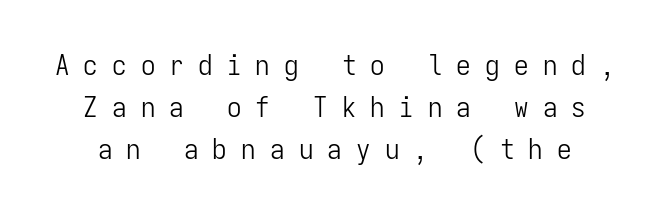
{"serif": "no", "italic": "no", "bold": "no", "weight": "light", "width": "condensed", "stroke_contrast": "low", "x_height": "medium", "monospaced": "yes", "underline": "no", "line_spacing": "normal", "line_spacing_ratio": 1.44, "letter_spacing": "wide", "letter_spacing_em": 0.49, "glyph_px": 29}
